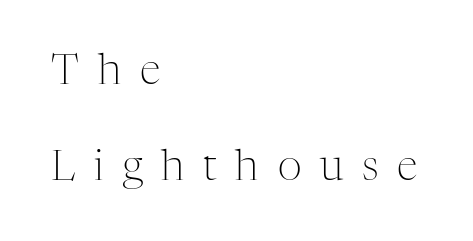
The image shows 42 px light serif type, upright; set left-aligned, loose line spacing (2.28x), unusually wide letter spacing (+0.45 em), not underlined; medium stroke contrast and a medium x-height.
